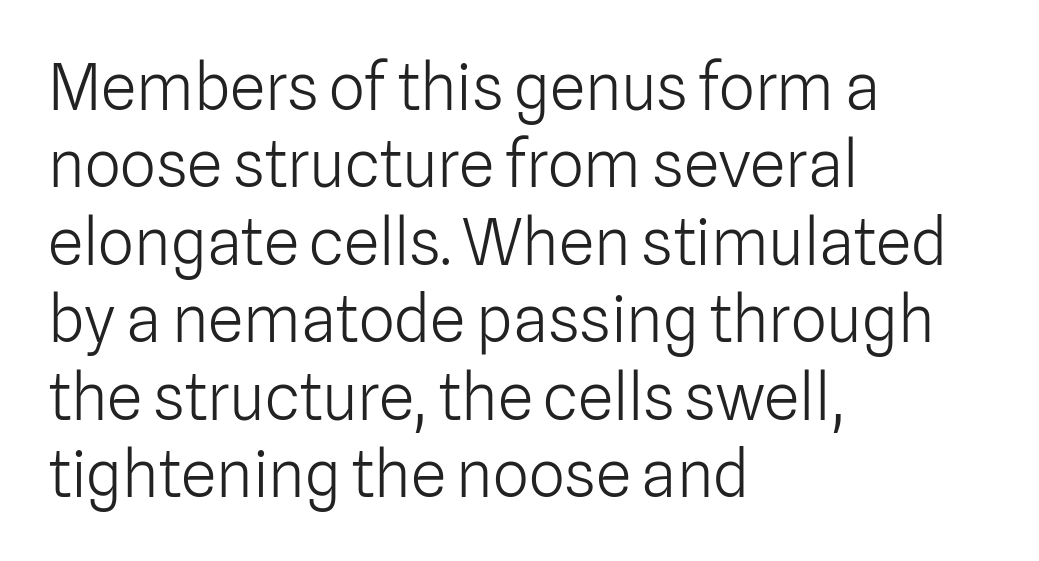
Q: Is the text bold? A: No.
Q: Is the text italic (slanted)? A: No, it is upright.
Q: Is the typeface a serif or a sans-serif typeface? A: Sans-serif.
Q: Is the text underlined? A: No.
Q: How is the paragraph aligned? A: Left-aligned.
Q: Is the spacing between letters normal or unusually wide? A: Normal.
Q: Width (condensed, normal, or wide)? A: Normal.
Q: Stroke contrast? A: Low.
Q: x-height? A: Medium.
Q: Monospaced? A: No.
